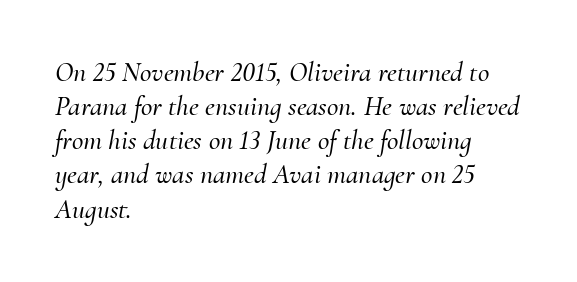
Is the type slanted? Yes — the strokes lean at a clear angle. The passage shown is not underscored anywhere. Regarding serifs, this sample has them. The lines in this sample share a left origin and differ only in where they stop. Character widths vary here, with narrow letters taking less room than wide ones. Words appear dense and cohesive because spacing is normal.
